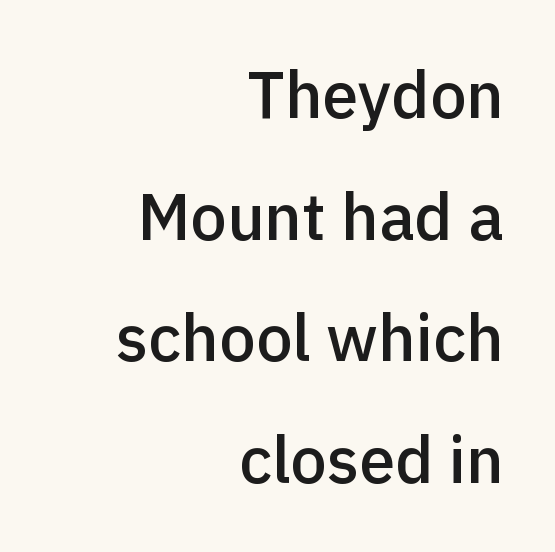
The image shows 65 px semibold sans-serif type, upright; set right-aligned, line spacing 1.87x, normal letter spacing, not underlined; a medium x-height.
